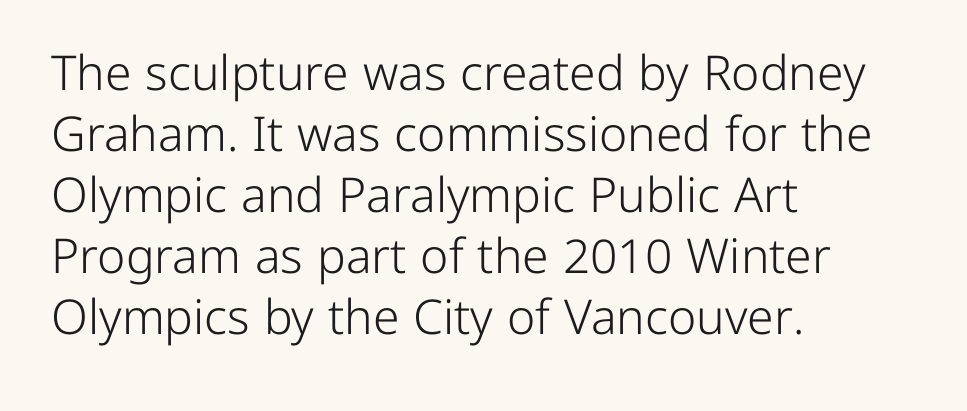
Q: Is the text bold? A: No.
Q: Is the text italic (slanted)? A: No, it is upright.
Q: Is the typeface a serif or a sans-serif typeface? A: Sans-serif.
Q: Is the text underlined? A: No.
Q: How is the paragraph aligned? A: Left-aligned.
Q: Is the spacing between letters normal or unusually wide? A: Normal.
Q: Is the spacing between lines tight, normal or loose? A: Normal.
Q: Width (condensed, normal, or wide)? A: Normal.
Q: Stroke contrast? A: Low.
Q: x-height? A: Medium.
Q: Monospaced? A: No.
